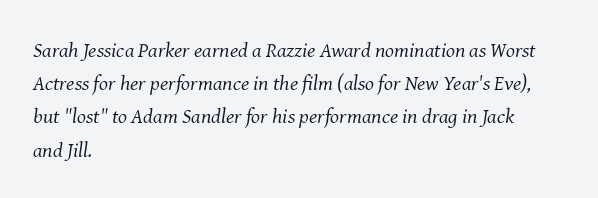
No extra tracking has been applied to these lines. The axis of the letterforms is tilted away from vertical. Compared with typical paragraphs, the rows here are spaced about the same. Line beginnings align vertically; line endings do not. This reads as an unemphasized weight, regular at the heaviest. Check the space under the baseline: it is left empty.
